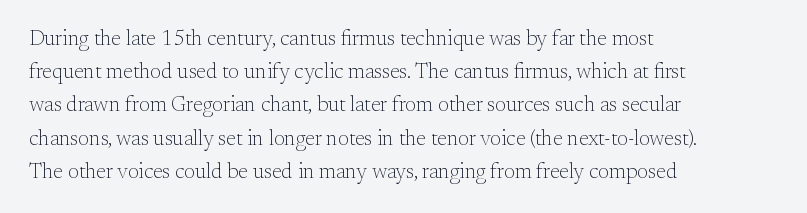
Q: Is the text bold? A: No.
Q: Is the text italic (slanted)? A: No, it is upright.
Q: Is the text underlined? A: No.
Q: How is the paragraph aligned? A: Left-aligned.
Q: Is the spacing between letters normal or unusually wide? A: Normal.
Q: Is the spacing between lines tight, normal or loose? A: Normal.
